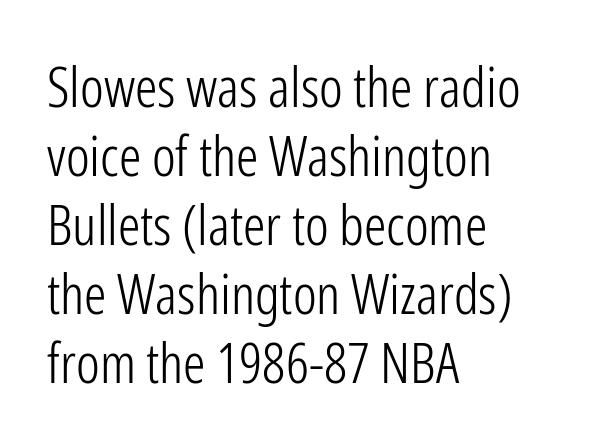
Q: Is the text bold? A: No.
Q: Is the text italic (slanted)? A: No, it is upright.
Q: Is the typeface a serif or a sans-serif typeface? A: Sans-serif.
Q: Is the text underlined? A: No.
Q: How is the paragraph aligned? A: Left-aligned.
Q: Is the spacing between letters normal or unusually wide? A: Normal.
Q: Width (condensed, normal, or wide)? A: Condensed.
Q: Stroke contrast? A: Low.
Q: x-height? A: Medium.
Q: Monospaced? A: No.
